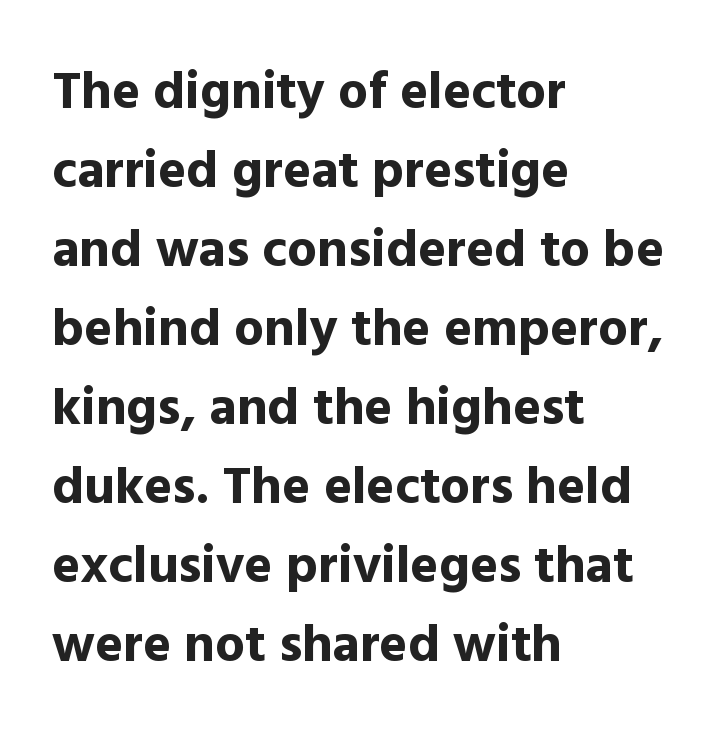
The image shows 53 px bold sans-serif type, upright; set left-aligned, normal line spacing (1.49x), normal letter spacing, not underlined; a medium x-height.
